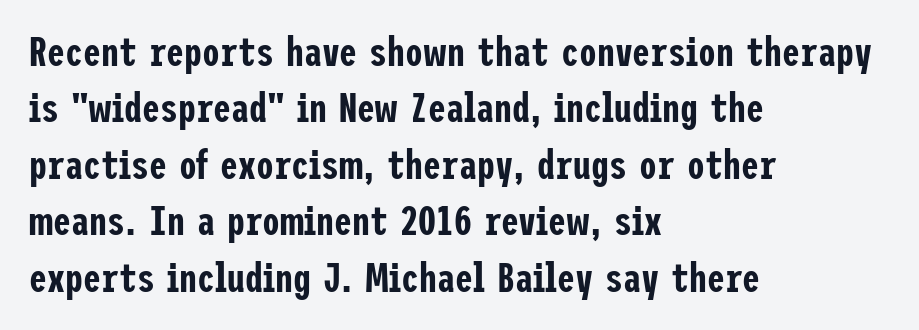
{"serif": "no", "italic": "no", "width": "condensed", "stroke_contrast": "low", "x_height": "medium", "underline": "no", "align": "left", "line_spacing": "normal", "line_spacing_ratio": 1.41, "letter_spacing": "normal", "letter_spacing_em": 0.0, "glyph_px": 40}
